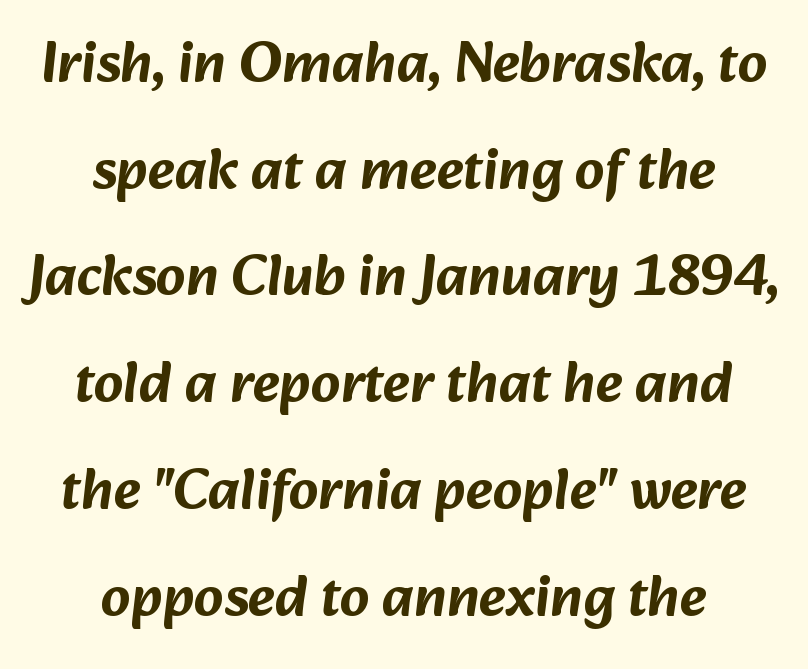
Is this a fixed-width face? No — the glyphs have proportional, varying widths. To sum up the face: it is a sans, with no serifs. The tracking reads as untouched default to a designer's eye. The zone under the glyphs is completely vacant. A student would call this center alignment; a typographer would say set centered.
